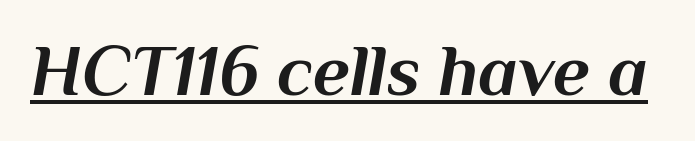
{"italic": "yes", "lean": "right", "slant_degrees": 10, "bold": "yes", "weight": "bold", "width": "normal", "stroke_contrast": "medium", "x_height": "medium", "monospaced": "no", "underline": "yes", "letter_spacing": "normal", "letter_spacing_em": 0.0, "glyph_px": 72}
